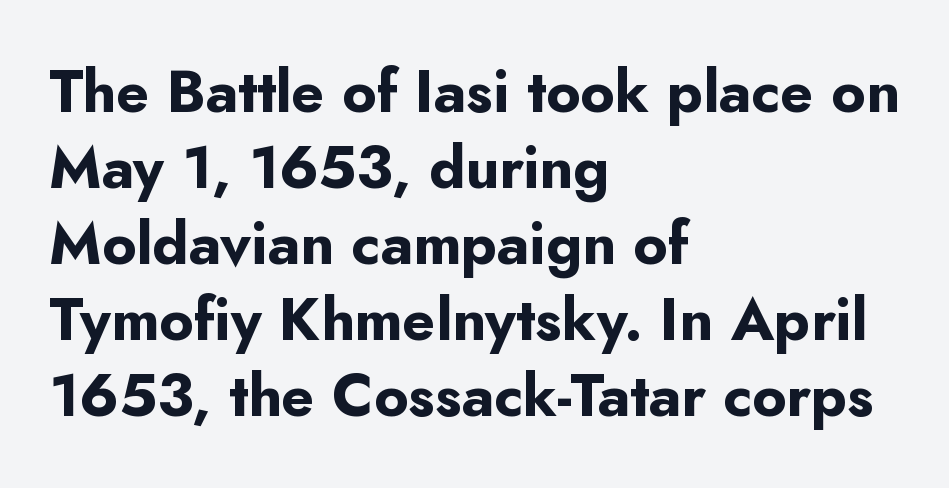
The string is rendered with underlining switched off. One-word summary of the alignment: left. Looks like regular typesetting: each glyph gets only the width it needs. Normally led — the rows are evenly, conventionally spaced.
